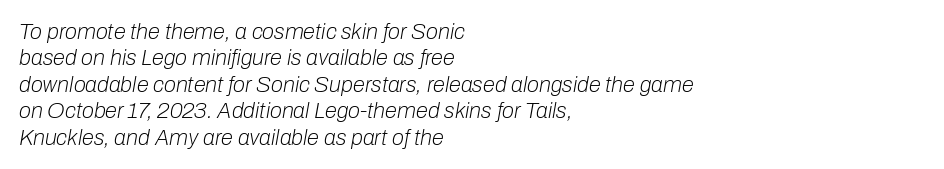
{"italic": "yes", "lean": "right", "slant_degrees": 10, "bold": "no", "underline": "no", "align": "left", "line_spacing_ratio": 1.2, "letter_spacing": "normal", "letter_spacing_em": 0.0, "glyph_px": 22}
